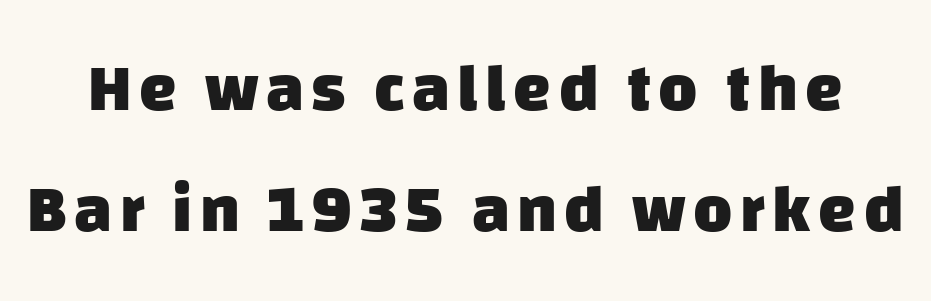
The image shows 67 px heavy sans-serif type; set line spacing 1.81x, not underlined; low stroke contrast and a large x-height.
